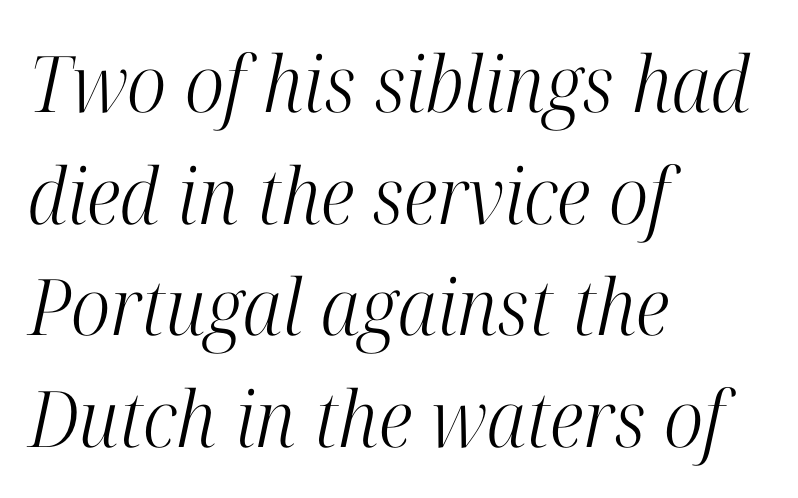
{"serif": "yes", "italic": "yes", "lean": "right", "slant_degrees": 12, "bold": "no", "weight": "light", "width": "condensed", "stroke_contrast": "high", "x_height": "medium", "monospaced": "no", "underline": "no", "align": "left", "line_spacing": "normal", "line_spacing_ratio": 1.43, "letter_spacing": "normal", "letter_spacing_em": 0.0, "glyph_px": 78}
